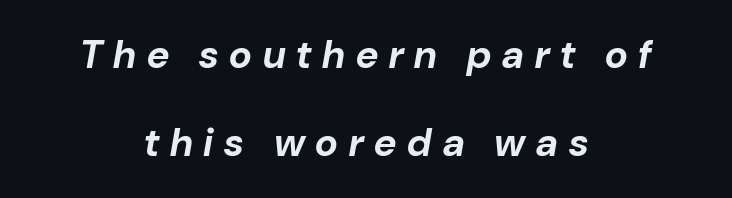
Q: Is the text bold? A: Yes.
Q: Is the text italic (slanted)? A: Yes, it leans right by about 10 degrees.
Q: Is the text underlined? A: No.
Q: How is the paragraph aligned? A: Centered.
Q: Is the spacing between letters normal or unusually wide? A: Unusually wide.
Q: Is the spacing between lines tight, normal or loose? A: Loose.
Q: Width (condensed, normal, or wide)? A: Normal.
Q: Stroke contrast? A: Low.
Q: x-height? A: Medium.
Q: Monospaced? A: No.
